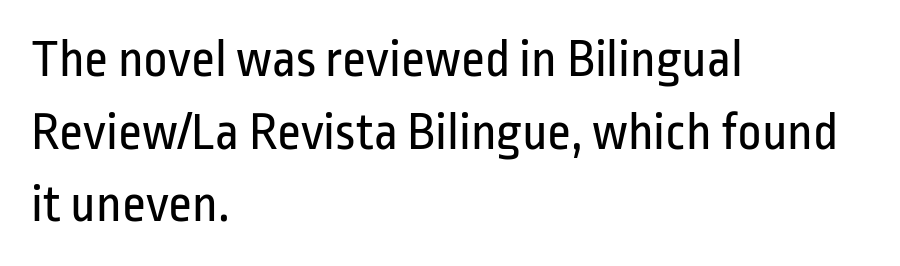
The image shows 53 px regular-weight, condensed sans-serif type, upright; set left-aligned, normal line spacing (1.37x), normal letter spacing, not underlined; low stroke contrast and a medium x-height.
